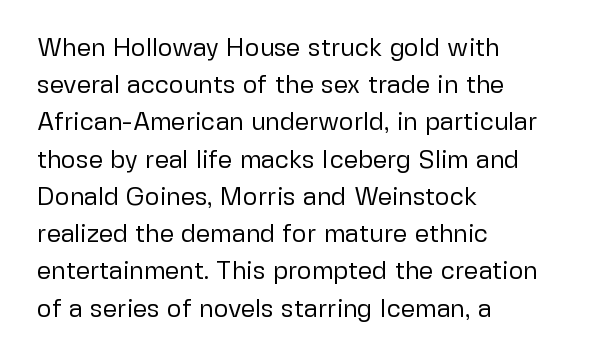
Each new line begins a customary step beneath the previous one. In CSS terms this would be text-align: left. Every character sits straight up, as roman type does. Inter-character spacing is left at the font's built-in metrics.
